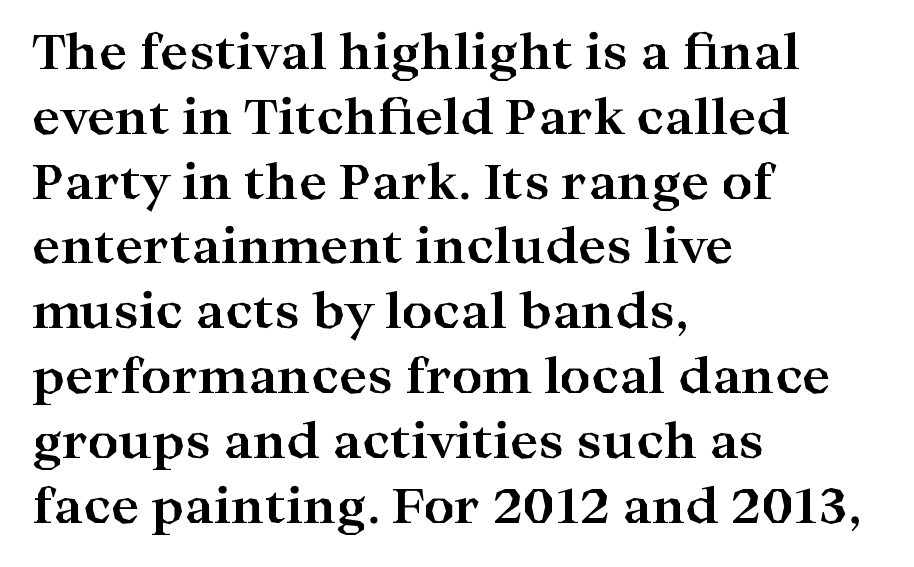
{"serif": "yes", "italic": "no", "bold": "yes", "weight": "bold", "width": "wide", "stroke_contrast": "high", "x_height": "medium", "monospaced": "no", "underline": "no", "align": "left", "line_spacing": "normal", "line_spacing_ratio": 1.35, "letter_spacing": "normal", "letter_spacing_em": 0.0, "glyph_px": 48}
